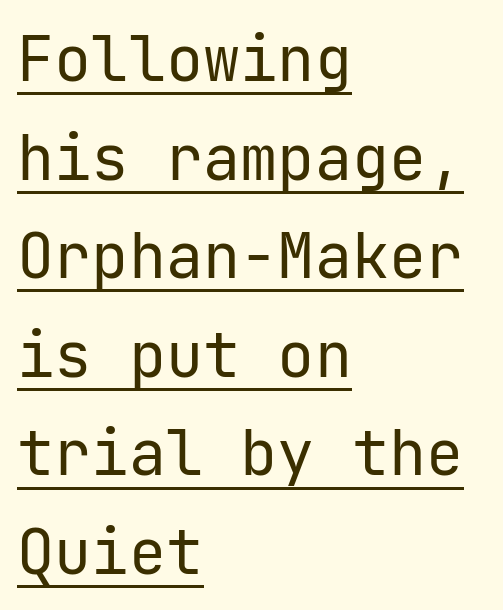
These characters rest on top of a visible drawn line. A quiet, ordinary-to-light weight characterises the typeface. This sample is left-justified, so line endings fall wherever the words run out. Notice how descenders clear the ascenders below comfortably — that's standard leading. Tracking here is standard; glyphs follow each other at the usual distance. This sample uses a sans-serif face.
